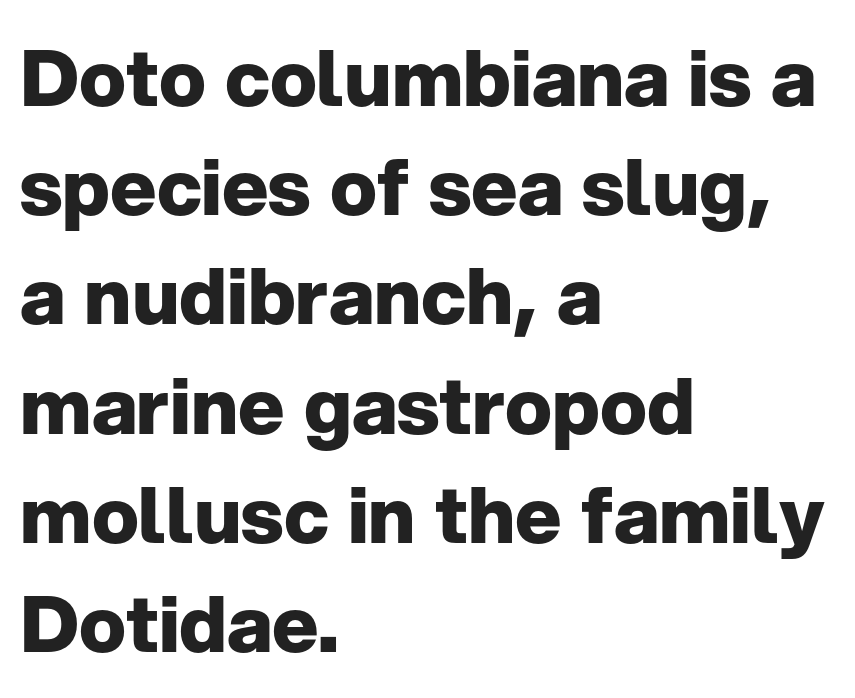
{"serif": "no", "italic": "no", "bold": "yes", "weight": "heavy", "width": "normal", "stroke_contrast": "low", "x_height": "medium", "monospaced": "no", "underline": "no", "align": "left", "line_spacing": "normal", "line_spacing_ratio": 1.4, "letter_spacing": "normal", "letter_spacing_em": 0.0, "glyph_px": 78}
